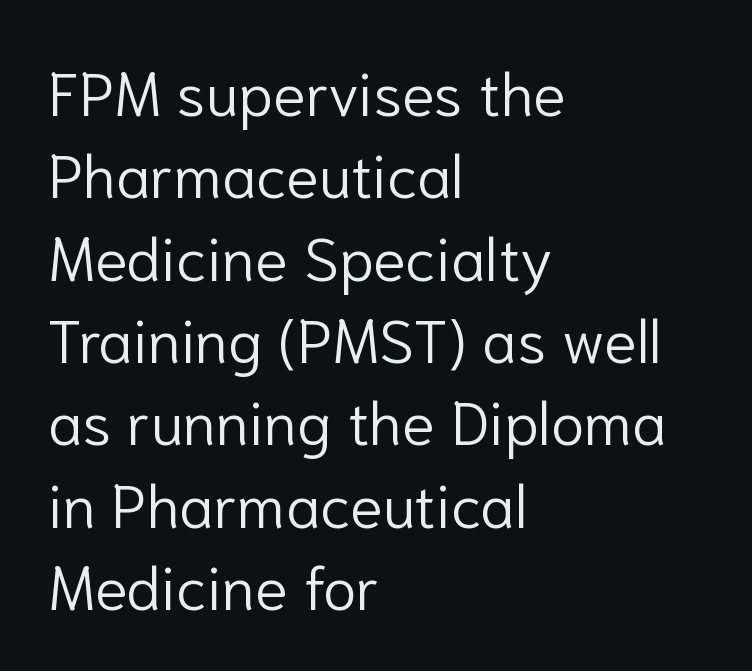
Q: Is the text bold? A: No.
Q: Is the text italic (slanted)? A: No, it is upright.
Q: Is the typeface a serif or a sans-serif typeface? A: Sans-serif.
Q: Is the text underlined? A: No.
Q: How is the paragraph aligned? A: Left-aligned.
Q: Is the spacing between letters normal or unusually wide? A: Normal.
Q: Is the spacing between lines tight, normal or loose? A: Normal.
Q: Width (condensed, normal, or wide)? A: Normal.
Q: Stroke contrast? A: Low.
Q: x-height? A: Medium.
Q: Monospaced? A: No.
